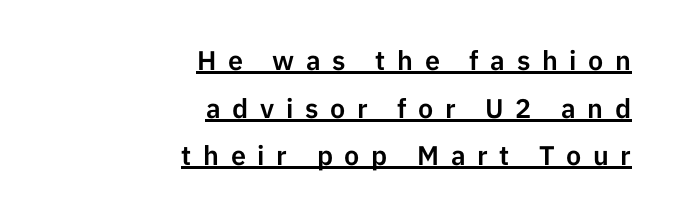
Q: Is the text italic (slanted)? A: No, it is upright.
Q: Is the text underlined? A: Yes.
Q: How is the paragraph aligned? A: Right-aligned.
Q: Is the spacing between letters normal or unusually wide? A: Unusually wide.
